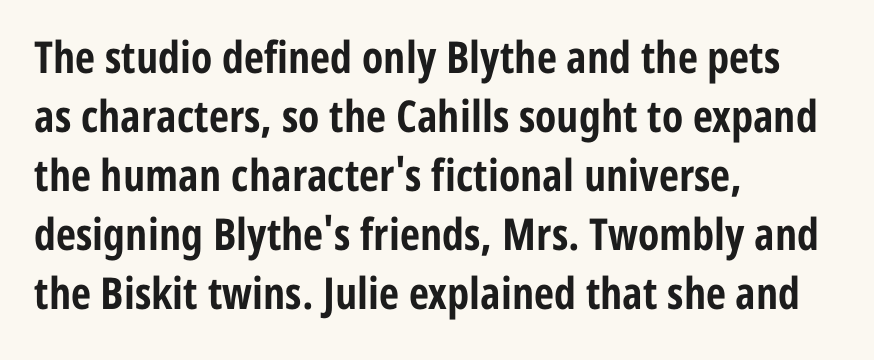
{"serif": "no", "italic": "no", "bold": "yes", "weight": "bold", "width": "condensed", "stroke_contrast": "low", "x_height": "medium", "monospaced": "no", "underline": "no", "align": "left", "line_spacing": "normal", "line_spacing_ratio": 1.34, "letter_spacing": "normal", "letter_spacing_em": 0.0, "glyph_px": 44}
